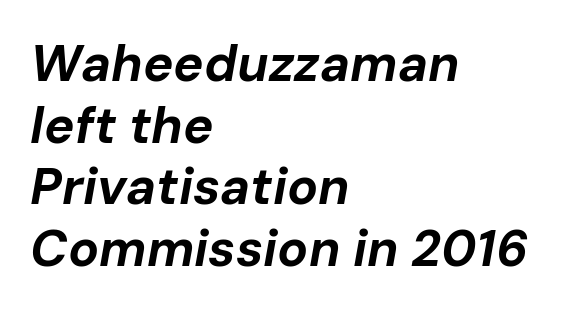
Q: Is the text bold? A: Yes.
Q: Is the text italic (slanted)? A: Yes, it leans right by about 10 degrees.
Q: Is the text underlined? A: No.
Q: How is the paragraph aligned? A: Left-aligned.
Q: Is the spacing between letters normal or unusually wide? A: Normal.
Q: Width (condensed, normal, or wide)? A: Normal.
Q: Stroke contrast? A: Low.
Q: x-height? A: Medium.
Q: Monospaced? A: No.
